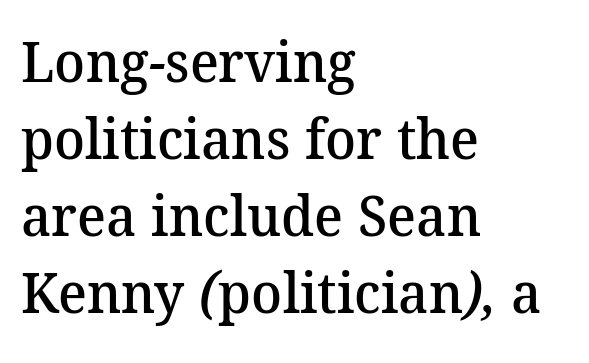
{"serif": "yes", "bold": "semi", "weight": "semibold", "width": "normal", "stroke_contrast": "medium", "x_height": "medium", "monospaced": "no", "underline": "no", "align": "left", "line_spacing": "normal", "line_spacing_ratio": 1.35, "letter_spacing": "normal", "letter_spacing_em": 0.0, "glyph_px": 57}
